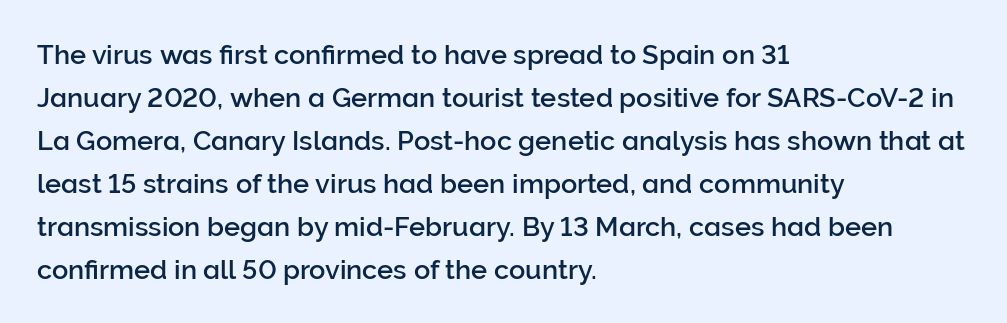
Notice how descenders clear the ascenders below comfortably — that's standard leading. Rendered with straight, roman letterforms. These lines keep a tight, regular rhythm from letter to letter. Only glyphs here, with clear space below each row. Line beginnings align vertically; line endings do not.
